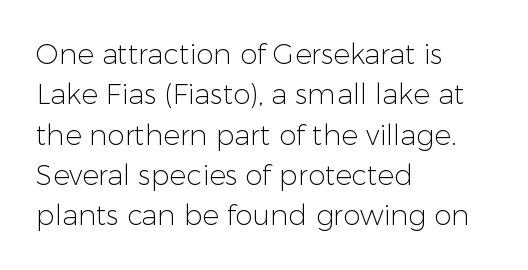
{"serif": "no", "italic": "no", "bold": "no", "weight": "light", "width": "normal", "stroke_contrast": "low", "x_height": "medium", "monospaced": "no", "underline": "no", "align": "left", "line_spacing": "normal", "line_spacing_ratio": 1.44, "letter_spacing": "normal", "letter_spacing_em": 0.0, "glyph_px": 28}
